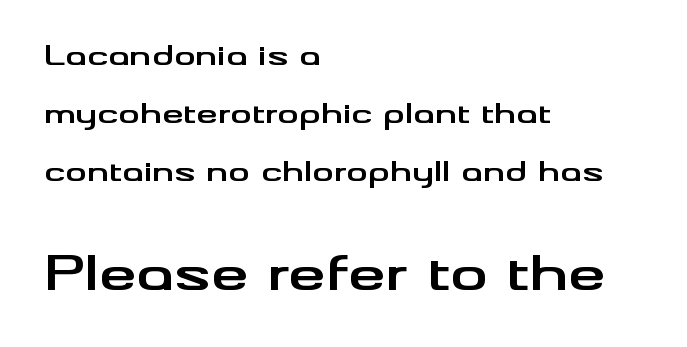
{"serif": "no", "italic": "no", "bold": "yes", "weight": "bold", "width": "wide", "stroke_contrast": "medium", "x_height": "small", "monospaced": "no", "underline": "no", "align": "left", "line_spacing": "loose", "line_spacing_ratio": 2.14, "letter_spacing": "normal", "letter_spacing_em": 0.0, "larger_block": "second", "size_ratio": 1.74, "glyph_px": 47}
